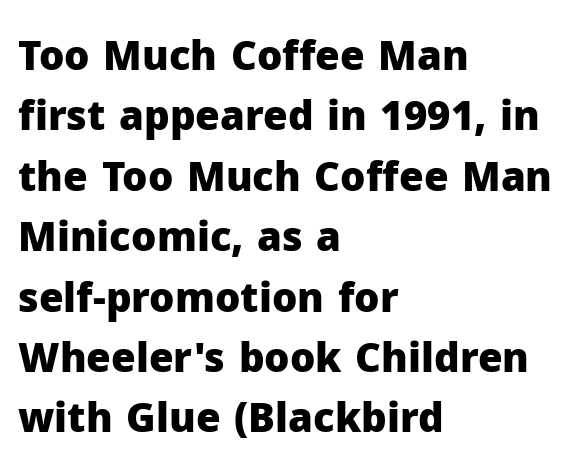
Q: Is the text bold? A: Yes.
Q: Is the text italic (slanted)? A: No, it is upright.
Q: Is the typeface a serif or a sans-serif typeface? A: Sans-serif.
Q: Is the text underlined? A: No.
Q: How is the paragraph aligned? A: Left-aligned.
Q: Is the spacing between letters normal or unusually wide? A: Normal.
Q: Is the spacing between lines tight, normal or loose? A: Normal.
Q: Width (condensed, normal, or wide)? A: Normal.
Q: Stroke contrast? A: Low.
Q: x-height? A: Medium.
Q: Monospaced? A: No.
